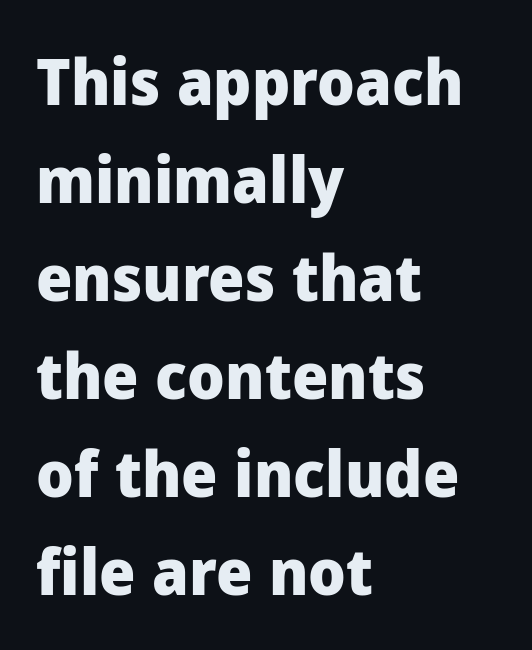
Q: Is the text bold? A: Yes.
Q: Is the text italic (slanted)? A: No, it is upright.
Q: Is the typeface a serif or a sans-serif typeface? A: Sans-serif.
Q: Is the text underlined? A: No.
Q: How is the paragraph aligned? A: Left-aligned.
Q: Is the spacing between letters normal or unusually wide? A: Normal.
Q: Is the spacing between lines tight, normal or loose? A: Normal.
Q: Width (condensed, normal, or wide)? A: Normal.
Q: Stroke contrast? A: Low.
Q: x-height? A: Medium.
Q: Monospaced? A: No.
